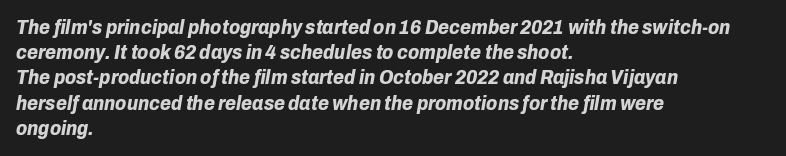
Bare-footed words on every line. Typeset ragged right — the left edge is the straight one. A typesetter would mark this as italic. Interline gaps are of average width in this sample. Spacing between characters is what you'd get straight out of the box.
